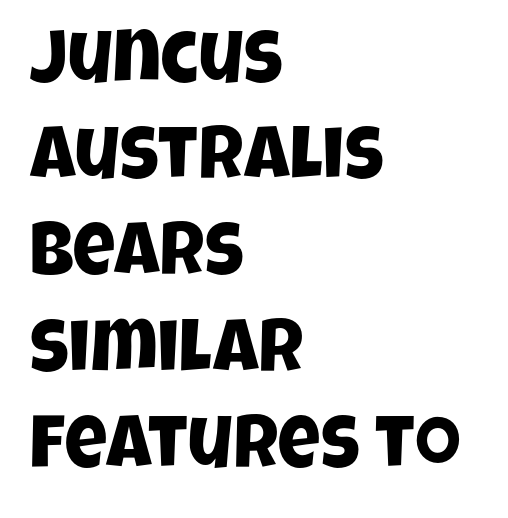
Tracking here is standard; glyphs follow each other at the usual distance. This sample has the flowing, uneven cadence of proportional lettering. The glyphs are unaccompanied by any horizontal stroke below them. One-word summary of the alignment: left. Serifs: no, the terminals of the letterforms are clean.
